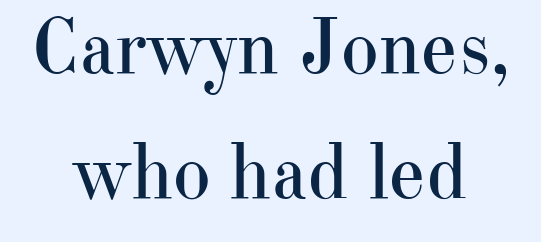
One glance says typical: line gaps are just what's usual. Spacing verdict: proportional, widths tailored to each character. Letterform terminals end in serifs throughout the passage. No chunkiness to these letters — they're not bold.
